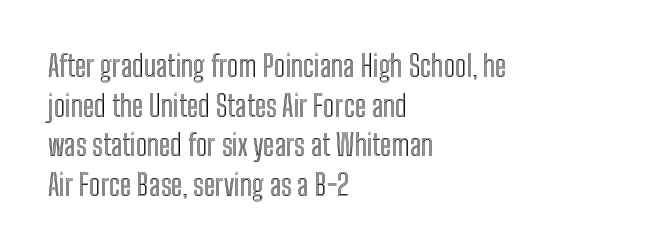
Honestly, the row spacing looks completely unremarkable. Each line starts at the same left margin while the right side varies. Type without underlining. Nobody touched the tracking dial on this one.
